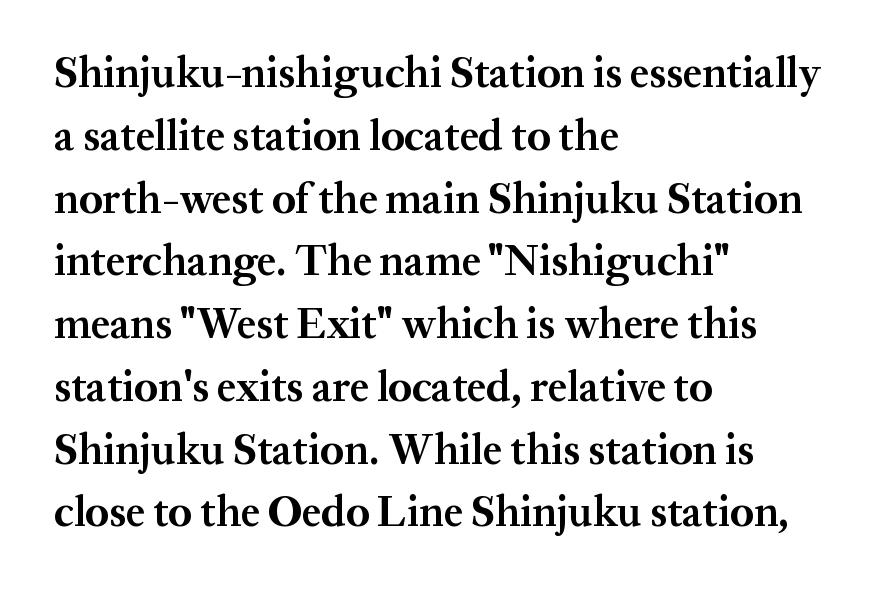
Plain, unruled lines of type. You could not count columns in this text — the font is proportionally spaced. These lines sit exactly where default settings would place them. Summary of weight: heavy, a full bold.
